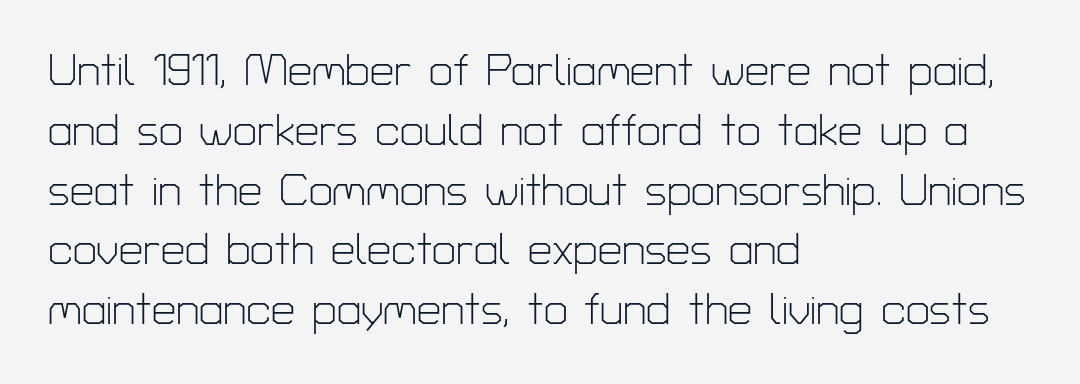
Q: Is the text bold? A: No.
Q: Is the text italic (slanted)? A: No, it is upright.
Q: Is the typeface a serif or a sans-serif typeface? A: Sans-serif.
Q: Is the text underlined? A: No.
Q: How is the paragraph aligned? A: Left-aligned.
Q: Is the spacing between letters normal or unusually wide? A: Normal.
Q: Is the spacing between lines tight, normal or loose? A: Normal.
Q: Width (condensed, normal, or wide)? A: Normal.
Q: Stroke contrast? A: Low.
Q: x-height? A: Medium.
Q: Monospaced? A: No.
